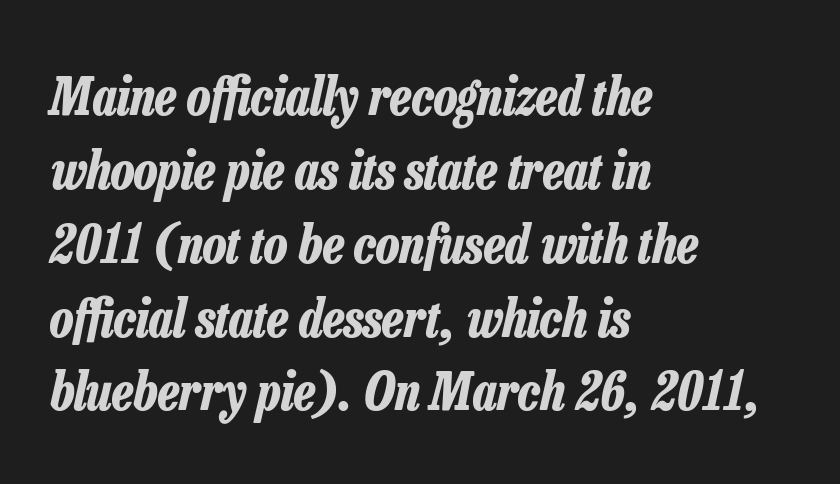
The passage shown leans; its letterforms are oblique. Check under the words: just untouched page. The face used here is proportionally spaced, like ordinary book or web type. Standard letterfit; no display-style spreading of the glyphs. Left-aligned paragraph, ragged on the right.
